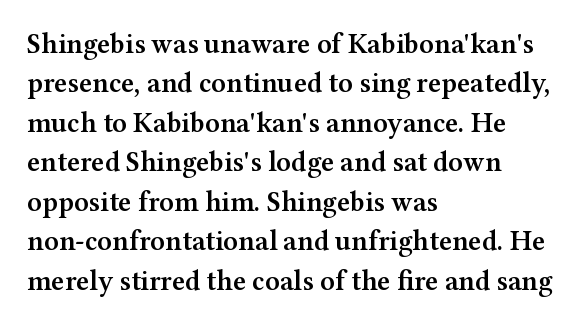
The image shows 28 px semibold, wide serif type, upright; set left-aligned, normal line spacing (1.41x), normal letter spacing, not underlined; medium stroke contrast and a medium x-height.
